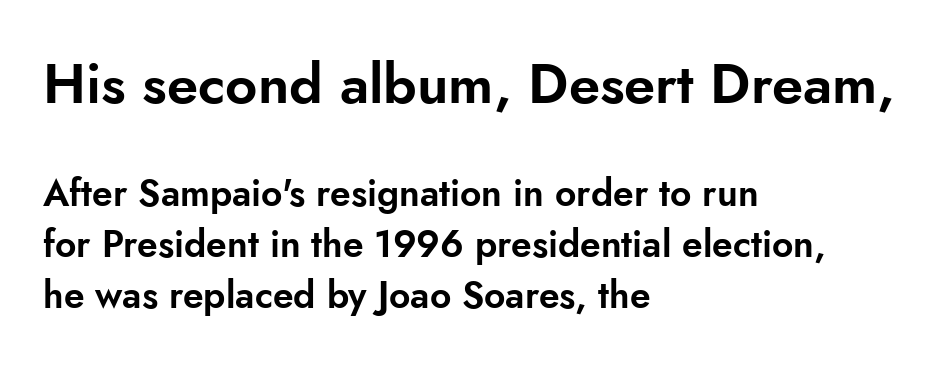
Q: Is the text italic (slanted)? A: No, it is upright.
Q: Is the typeface a serif or a sans-serif typeface? A: Sans-serif.
Q: Is the text underlined? A: No.
Q: How is the paragraph aligned? A: Left-aligned.
Q: Is the spacing between letters normal or unusually wide? A: Normal.
Q: Is the spacing between lines tight, normal or loose? A: Normal.
Q: Which block of text is set in a larger size, the first (top) or the second (bottom)? A: The first (top) one.
Q: Width (condensed, normal, or wide)? A: Normal.
Q: Stroke contrast? A: Low.
Q: x-height? A: Small.
Q: Monospaced? A: No.
